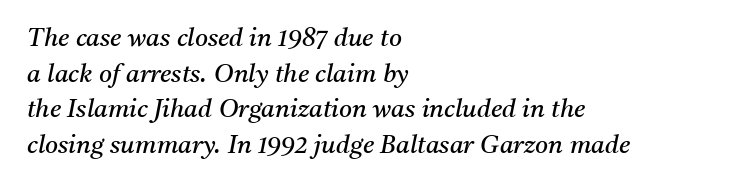
Evenly set lines give the paragraph a standard silhouette. Short note: letters normally spaced. The passage shown is not underscored anywhere. Which margin do the lines hug? The left one — the right edge is uneven. Letters have the restrained weight of plain body copy at most.
